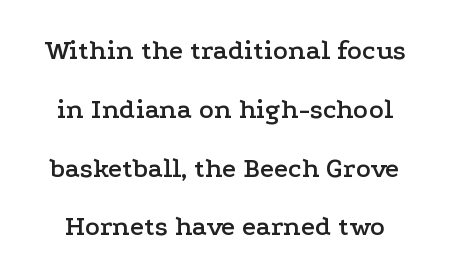
In terms of letterspacing, this is plain default setting. Examine the stroke ends and you'll spot serifs. The rendering uses natural spacing where letterforms have individual widths. A typesetter would call this leading open, well beyond the default. Is there any slant? The stems are plumb. Type without underlining.
